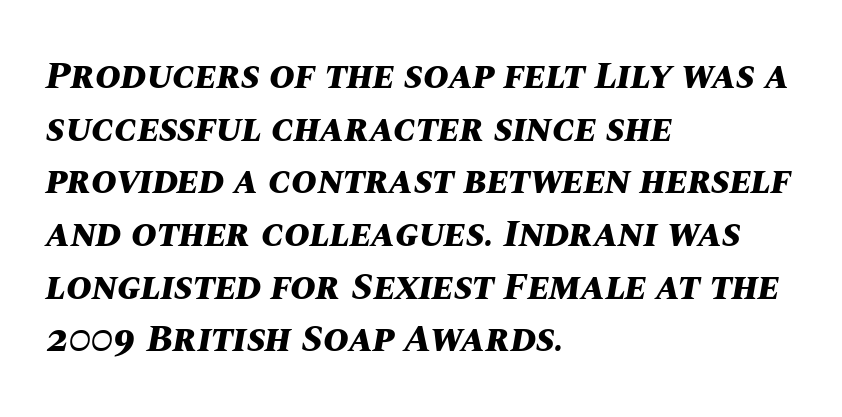
Observe the ordinary spacing: letters are neighbours, not strangers. Is the type slanted? Yes — the strokes lean at a clear angle. Vertically, the passage feels balanced, rows spaced as you'd expect. The strip under each line holds only bare page. Weight check: bold — yes, fully. Looks like regular typesetting: each glyph gets only the width it needs.
